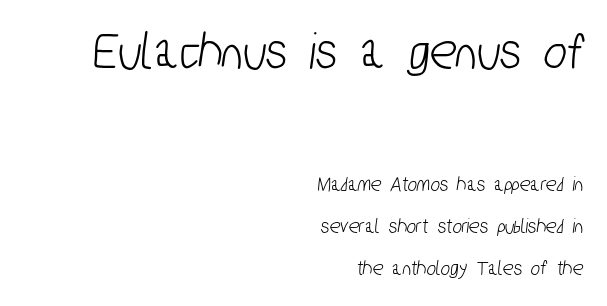
The image shows 55 px condensed sans-serif type; set right-aligned, loose line spacing (1.9x), normal letter spacing, not underlined; the first (top) block is 2.5x larger; low stroke contrast and a medium x-height.
